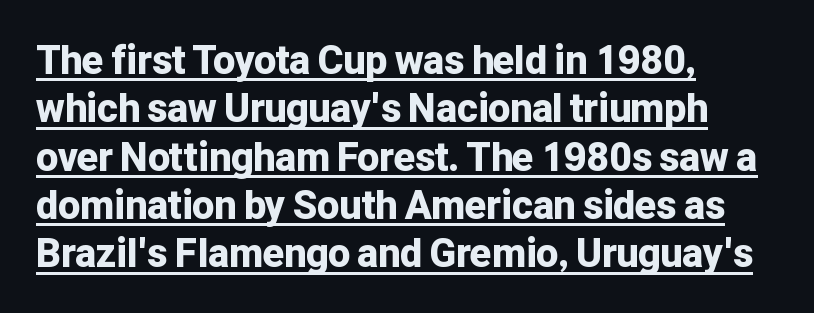
{"serif": "no", "italic": "no", "bold": "yes", "weight": "bold", "width": "normal", "stroke_contrast": "low", "x_height": "medium", "monospaced": "no", "underline": "yes", "align": "left", "line_spacing_ratio": 1.24, "letter_spacing": "normal", "letter_spacing_em": 0.0, "glyph_px": 39}
